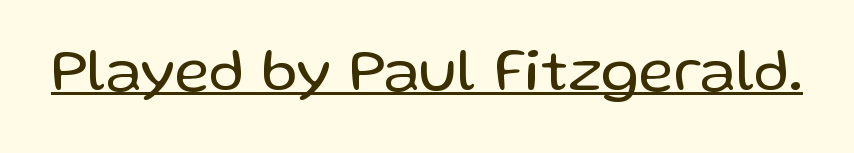
Q: Is the text bold? A: No.
Q: Is the text italic (slanted)? A: No, it is upright.
Q: Is the typeface a serif or a sans-serif typeface? A: Sans-serif.
Q: Is the text underlined? A: Yes.
Q: Is the spacing between letters normal or unusually wide? A: Normal.
Q: Width (condensed, normal, or wide)? A: Normal.
Q: Stroke contrast? A: Low.
Q: x-height? A: Medium.
Q: Monospaced? A: No.
